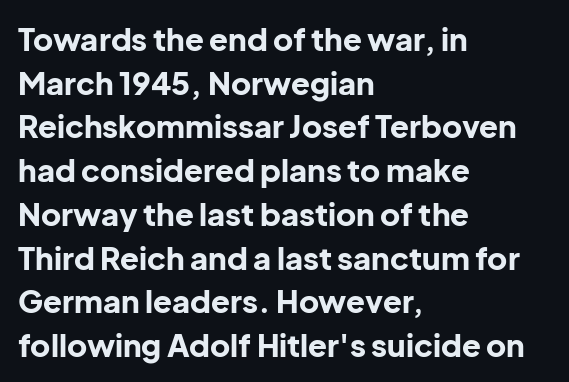
The image shows 31 px bold sans-serif type, upright; set left-aligned, normal line spacing (1.41x), normal letter spacing, not underlined; low stroke contrast and a medium x-height.
